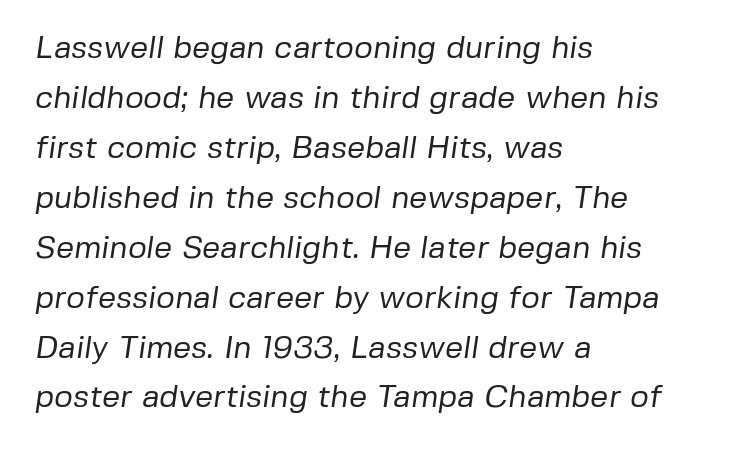
The image shows 32 px regular-weight sans-serif type; set left-aligned, normal line spacing (1.56x), normal letter spacing, not underlined; low stroke contrast and a medium x-height.
